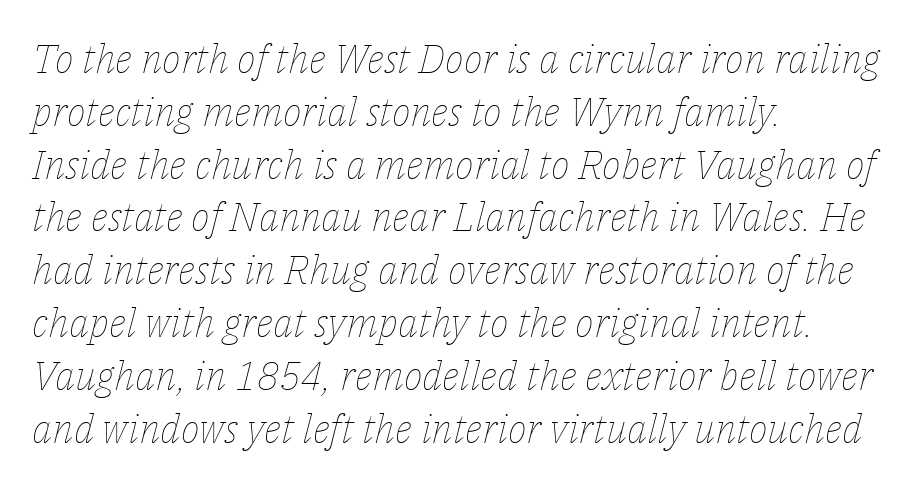
{"italic": "yes", "lean": "right", "slant_degrees": 14, "bold": "no", "weight": "thin", "width": "normal", "stroke_contrast": "low", "x_height": "medium", "monospaced": "no", "underline": "no", "align": "left", "line_spacing": "normal", "line_spacing_ratio": 1.32, "letter_spacing": "normal", "letter_spacing_em": 0.0, "glyph_px": 40}
